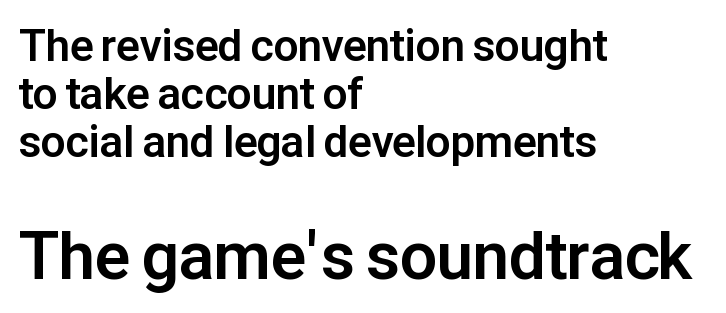
{"serif": "no", "italic": "no", "bold": "yes", "weight": "bold", "width": "normal", "stroke_contrast": "low", "x_height": "medium", "monospaced": "no", "underline": "no", "align": "left", "line_spacing": "tight", "line_spacing_ratio": 1.09, "letter_spacing": "normal", "letter_spacing_em": 0.0, "larger_block": "second", "size_ratio": 1.5, "glyph_px": 66}
